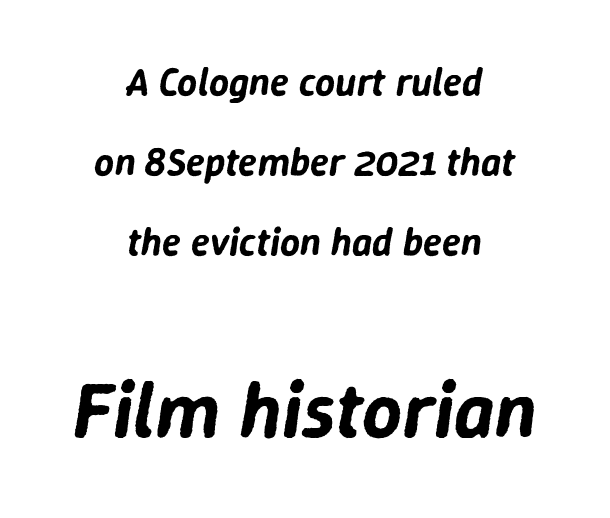
The image shows 78 px text type, italic (leaning right); set centered, loose line spacing (2.05x), normal letter spacing, not underlined; the second (bottom) block is 2.0x larger; low stroke contrast and a medium x-height.
